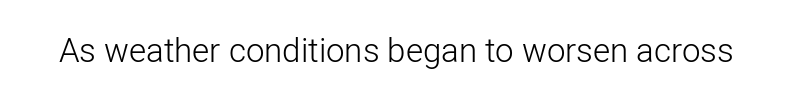
The image shows 33 px light sans-serif type, upright; set normal letter spacing, not underlined; low stroke contrast and a medium x-height.
